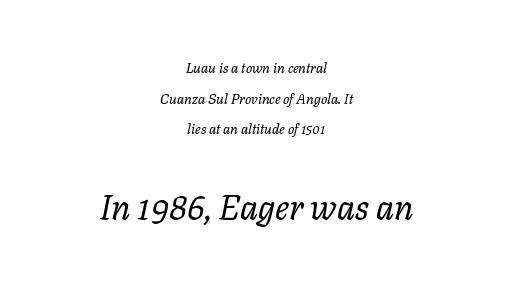
Q: Is the text bold? A: No.
Q: Is the text italic (slanted)? A: Yes, it leans right by about 11 degrees.
Q: Is the text underlined? A: No.
Q: How is the paragraph aligned? A: Centered.
Q: Is the spacing between letters normal or unusually wide? A: Normal.
Q: Is the spacing between lines tight, normal or loose? A: Loose.
Q: Which block of text is set in a larger size, the first (top) or the second (bottom)? A: The second (bottom) one.
Q: Width (condensed, normal, or wide)? A: Normal.
Q: Stroke contrast? A: Low.
Q: x-height? A: Medium.
Q: Monospaced? A: No.
